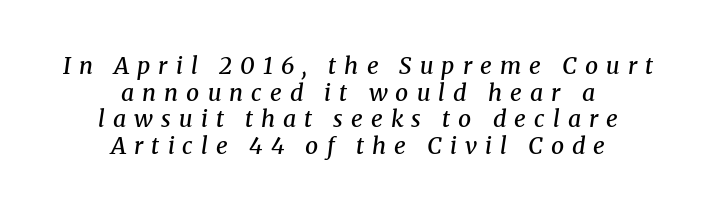
Q: Is the text bold? A: Semi-bold.
Q: Is the text italic (slanted)? A: Yes, it leans right by about 8 degrees.
Q: Is the text underlined? A: No.
Q: How is the paragraph aligned? A: Centered.
Q: Is the spacing between letters normal or unusually wide? A: Unusually wide.
